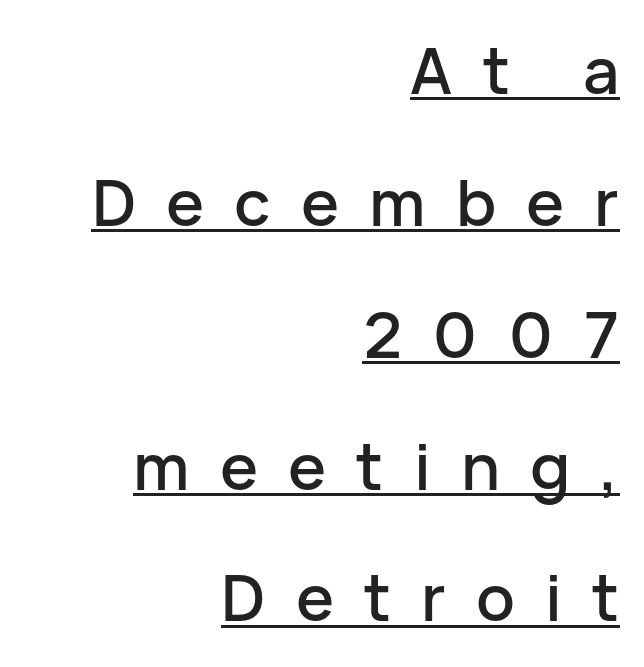
Q: Is the text italic (slanted)? A: No, it is upright.
Q: Is the typeface a serif or a sans-serif typeface? A: Sans-serif.
Q: Is the text underlined? A: Yes.
Q: How is the paragraph aligned? A: Right-aligned.
Q: Is the spacing between letters normal or unusually wide? A: Unusually wide.
Q: Is the spacing between lines tight, normal or loose? A: Loose.
Q: Width (condensed, normal, or wide)? A: Normal.
Q: Stroke contrast? A: Low.
Q: x-height? A: Medium.
Q: Monospaced? A: No.
